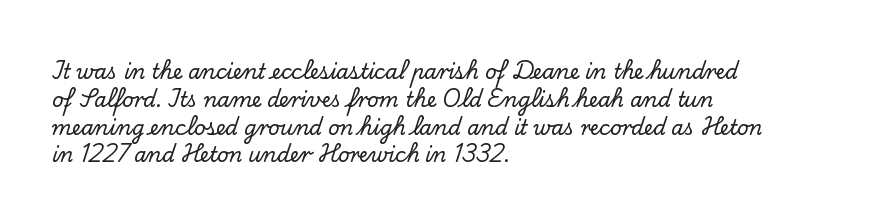
{"underline": "no", "align": "left", "line_spacing": "normal", "line_spacing_ratio": 1.39, "letter_spacing": "normal", "letter_spacing_em": 0.0, "glyph_px": 20}
